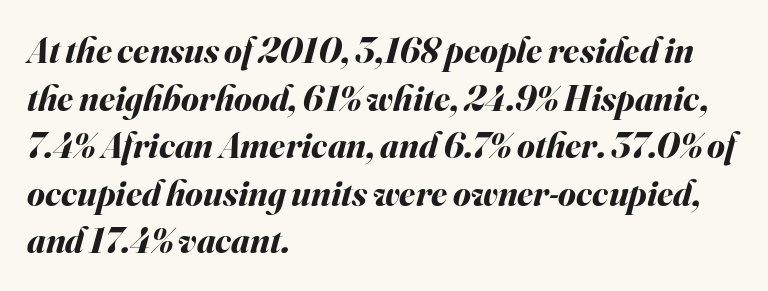
Q: Is the text bold? A: Yes.
Q: Is the text italic (slanted)? A: Yes, it leans right by about 16 degrees.
Q: Is the text underlined? A: No.
Q: How is the paragraph aligned? A: Left-aligned.
Q: Is the spacing between letters normal or unusually wide? A: Normal.
Q: Is the spacing between lines tight, normal or loose? A: Normal.
Q: Width (condensed, normal, or wide)? A: Normal.
Q: Stroke contrast? A: Medium.
Q: x-height? A: Small.
Q: Monospaced? A: No.
